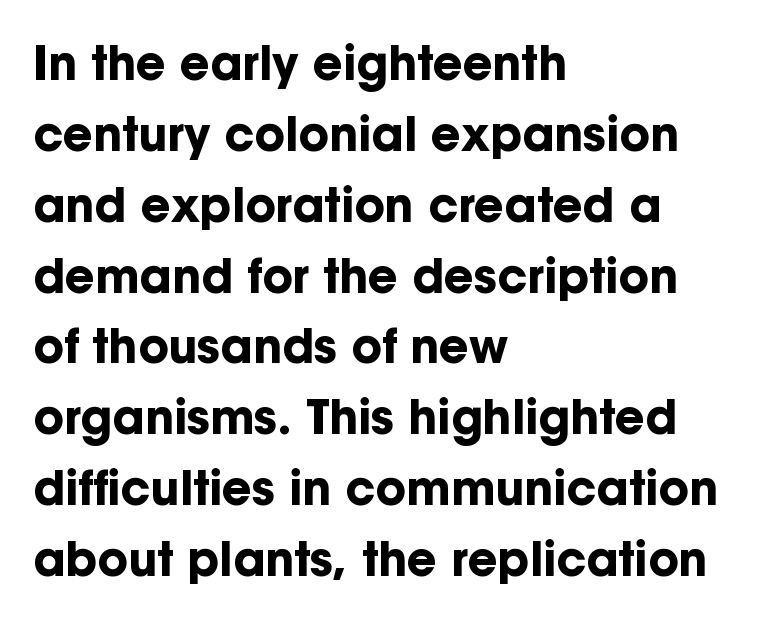
The image shows 46 px bold sans-serif type, upright; set left-aligned, normal line spacing (1.54x), normal letter spacing, not underlined; low stroke contrast and a medium x-height.
